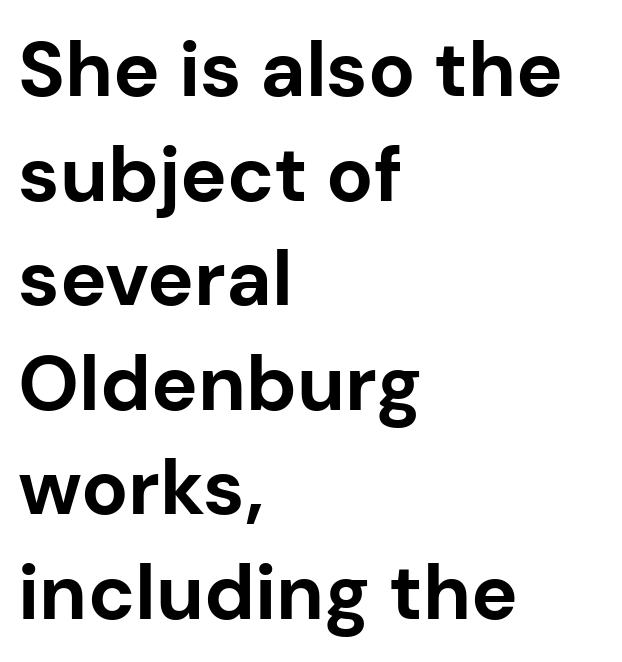
The space beneath each line is pristine and unruled. Compared with typical body copy, the letter spacing here is the same. The type sits square on the baseline with zero lean. The rendering uses natural spacing where letterforms have individual widths. The rag falls on the right side of this text block.
